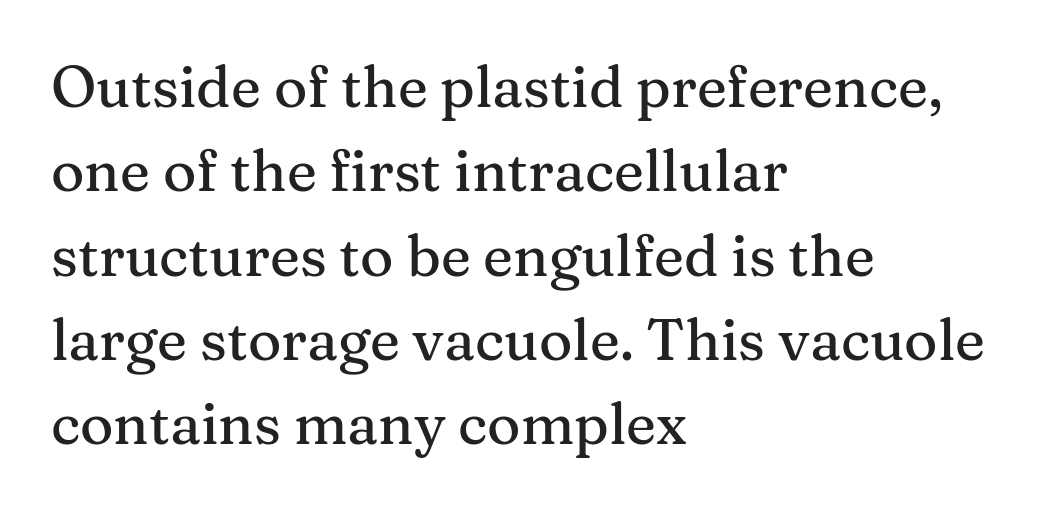
The image shows 57 px serif type, upright; set left-aligned, normal line spacing (1.48x), normal letter spacing, not underlined; medium stroke contrast and a medium x-height.
